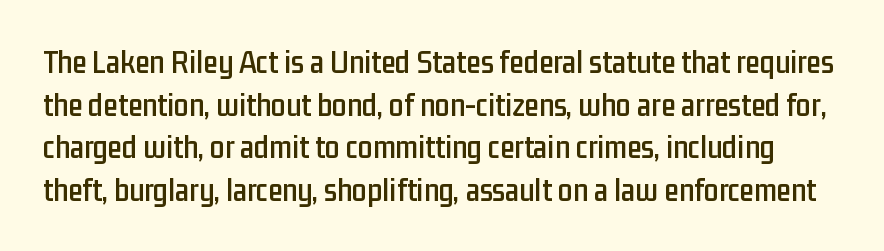
{"serif": "no", "italic": "no", "width": "condensed", "stroke_contrast": "low", "x_height": "medium", "monospaced": "no", "underline": "no", "line_spacing": "normal", "line_spacing_ratio": 1.29, "letter_spacing": "normal", "letter_spacing_em": 0.0, "glyph_px": 33}
